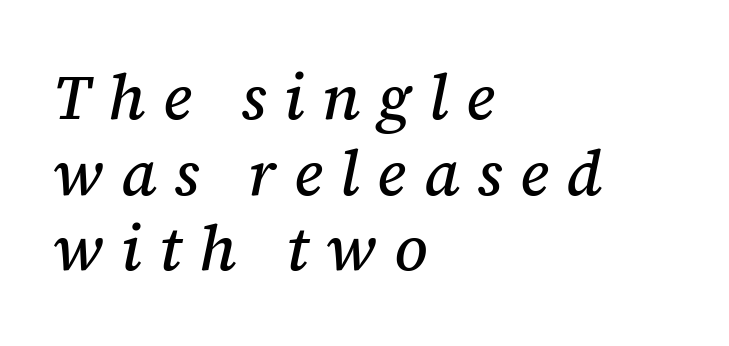
The rag falls on the right side of this text block. The type is letterspaced generously, with wide tracking. The font family rendered here belongs to the serif group. It's the slanting kind of type. Plain, unruled lines of type. Character widths vary here, with narrow letters taking less room than wide ones.
